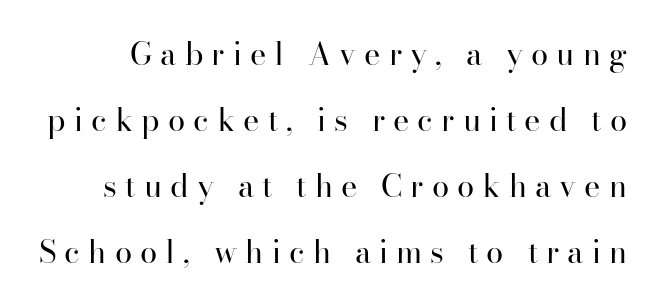
Q: Is the text bold? A: No.
Q: Is the text italic (slanted)? A: No, it is upright.
Q: Is the typeface a serif or a sans-serif typeface? A: Serif.
Q: Is the text underlined? A: No.
Q: Is the spacing between letters normal or unusually wide? A: Unusually wide.
Q: Is the spacing between lines tight, normal or loose? A: Loose.
Q: Width (condensed, normal, or wide)? A: Normal.
Q: Stroke contrast? A: High.
Q: x-height? A: Small.
Q: Monospaced? A: No.
